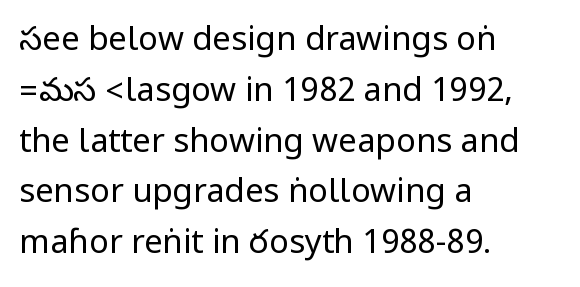
{"serif": "no", "italic": "no", "bold": "no", "weight": "regular", "width": "condensed", "stroke_contrast": "low", "underline": "no", "align": "left", "line_spacing": "normal", "line_spacing_ratio": 1.54, "letter_spacing": "normal", "letter_spacing_em": 0.0, "glyph_px": 33}
